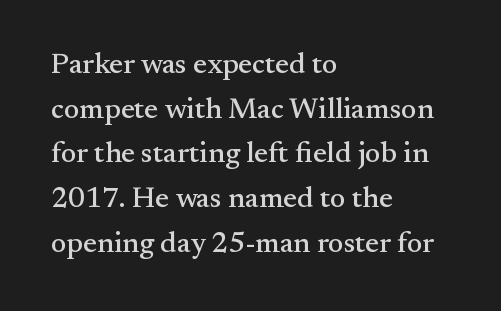
Q: Is the text italic (slanted)? A: No, it is upright.
Q: Is the typeface a serif or a sans-serif typeface? A: Serif.
Q: Is the text underlined? A: No.
Q: How is the paragraph aligned? A: Left-aligned.
Q: Is the spacing between letters normal or unusually wide? A: Normal.
Q: Is the spacing between lines tight, normal or loose? A: Normal.
Q: Width (condensed, normal, or wide)? A: Normal.
Q: Stroke contrast? A: Medium.
Q: x-height? A: Small.
Q: Monospaced? A: No.
